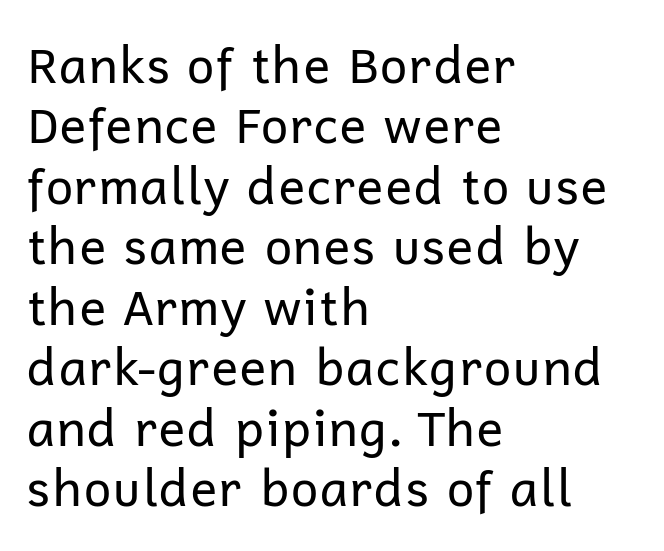
Q: Is the text bold? A: No.
Q: Is the text italic (slanted)? A: No, it is upright.
Q: Is the typeface a serif or a sans-serif typeface? A: Sans-serif.
Q: Is the text underlined? A: No.
Q: How is the paragraph aligned? A: Left-aligned.
Q: Is the spacing between letters normal or unusually wide? A: Normal.
Q: Width (condensed, normal, or wide)? A: Normal.
Q: Stroke contrast? A: Low.
Q: x-height? A: Medium.
Q: Monospaced? A: No.
